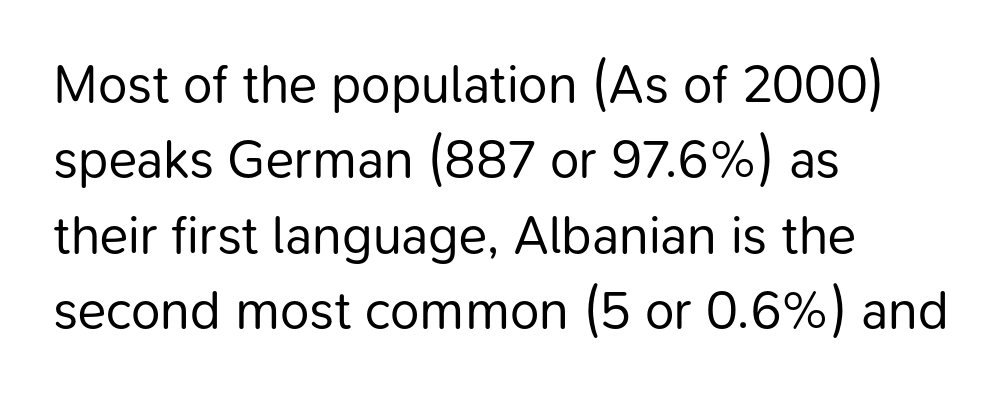
Q: Is the text bold? A: No.
Q: Is the text italic (slanted)? A: No, it is upright.
Q: Is the typeface a serif or a sans-serif typeface? A: Sans-serif.
Q: Is the text underlined? A: No.
Q: How is the paragraph aligned? A: Left-aligned.
Q: Is the spacing between letters normal or unusually wide? A: Normal.
Q: Is the spacing between lines tight, normal or loose? A: Normal.
Q: Width (condensed, normal, or wide)? A: Normal.
Q: Stroke contrast? A: Low.
Q: x-height? A: Medium.
Q: Monospaced? A: No.
